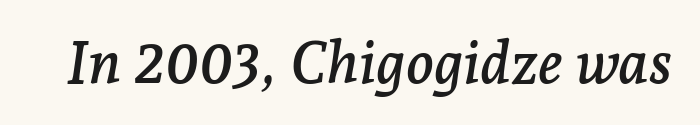
The image shows 58 px serif type, italic (leaning right); set normal letter spacing, not underlined; low stroke contrast and a medium x-height.
